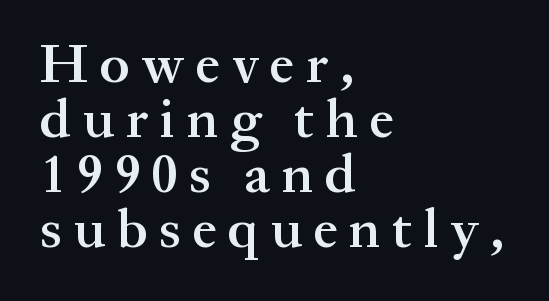
Vertically, the passage feels compressed, each row crowding the next. Each letter keeps its own natural width here, so spacing adapts to shape. The specimen omits any rule beneath the text block's lines. Is the letter spacing exaggerated? Yes — the characters are pushed far apart. Unlike a clean sans, this face finishes its strokes with serifs. Line beginnings align vertically; line endings do not.
